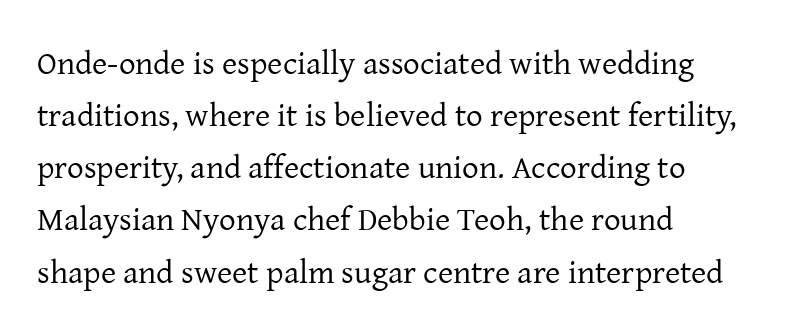
Q: Is the text bold? A: No.
Q: Is the text italic (slanted)? A: No, it is upright.
Q: Is the typeface a serif or a sans-serif typeface? A: Serif.
Q: Is the text underlined? A: No.
Q: How is the paragraph aligned? A: Left-aligned.
Q: Is the spacing between letters normal or unusually wide? A: Normal.
Q: Is the spacing between lines tight, normal or loose? A: Normal.
Q: Width (condensed, normal, or wide)? A: Normal.
Q: Stroke contrast? A: Low.
Q: x-height? A: Medium.
Q: Monospaced? A: No.
